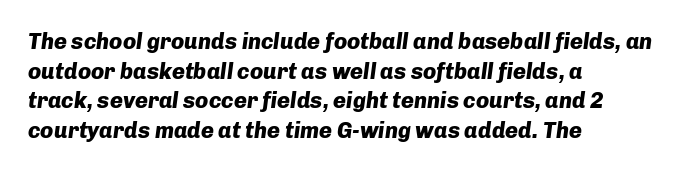
The image shows 22 px bold type, italic (leaning right); set left-aligned, normal line spacing (1.35x), normal letter spacing, not underlined.
